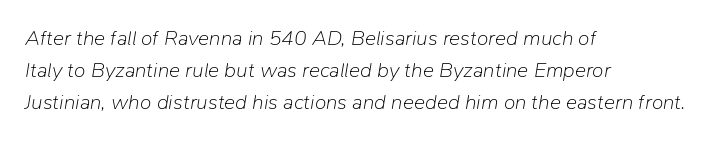
Q: Is the text bold? A: No.
Q: Is the text italic (slanted)? A: Yes, it leans right by about 9 degrees.
Q: Is the text underlined? A: No.
Q: How is the paragraph aligned? A: Left-aligned.
Q: Is the spacing between letters normal or unusually wide? A: Normal.
Q: Is the spacing between lines tight, normal or loose? A: Normal.
